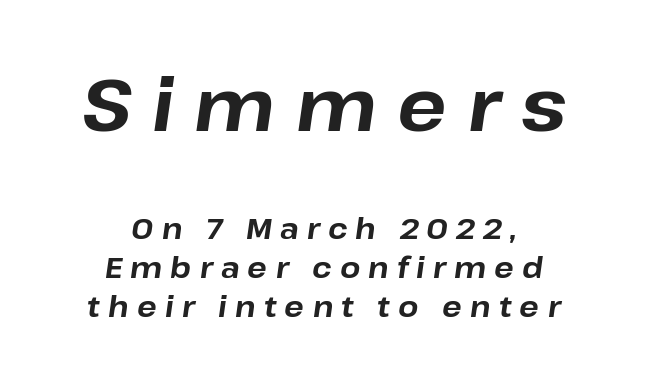
The image shows 73 px bold type, italic (leaning right); set centered, normal line spacing (1.33x), unusually wide letter spacing (+0.28 em), not underlined; the first (top) block is 2.52x larger; low stroke contrast and a medium x-height.
